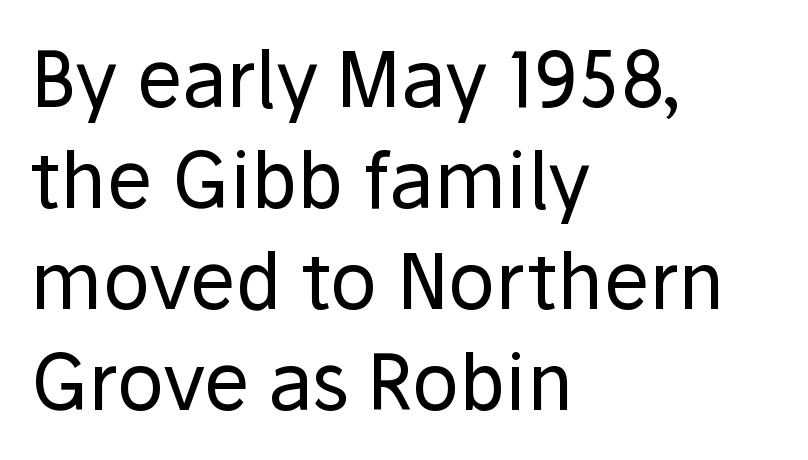
{"serif": "no", "italic": "no", "bold": "no", "weight": "regular", "width": "normal", "stroke_contrast": "low", "x_height": "medium", "monospaced": "no", "underline": "no", "align": "left", "line_spacing": "normal", "line_spacing_ratio": 1.31, "letter_spacing": "normal", "letter_spacing_em": 0.0, "glyph_px": 77}
